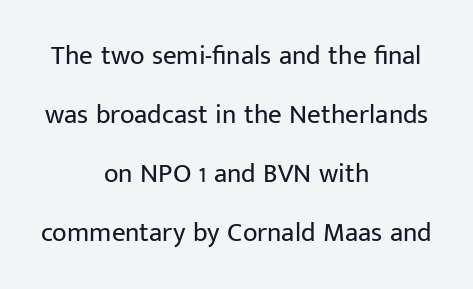
The image shows 27 px text type, upright; set centered, loose line spacing (2.18x), normal letter spacing, not underlined.
